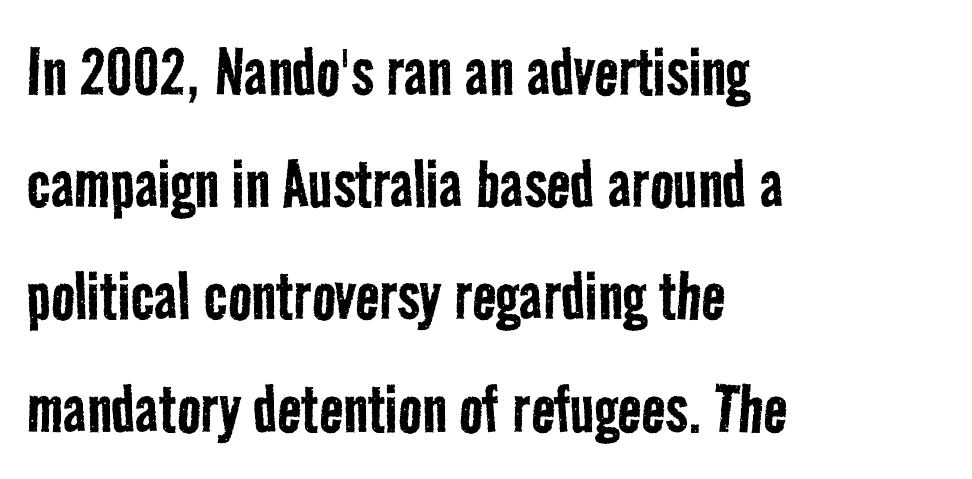
The image shows 79 px regular-weight, condensed sans-serif type; set left-aligned, normal line spacing (1.42x), normal letter spacing, not underlined; low stroke contrast and a medium x-height.
